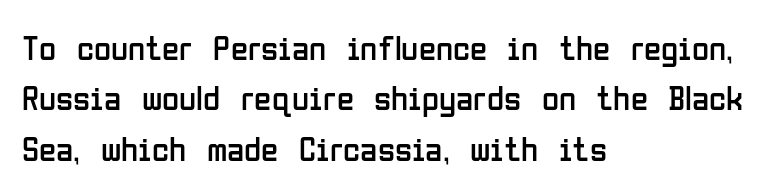
Whoever set this chose a conventional vertical rhythm. Glance below the letters and you will spot only blank space. Proportional: the letters do not fall into vertical columns. The lettering holds an erect, upright posture throughout.
